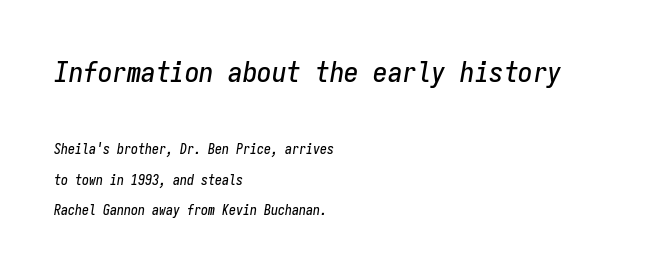
Q: Is the text italic (slanted)? A: Yes, it leans right by about 9 degrees.
Q: Is the text underlined? A: No.
Q: How is the paragraph aligned? A: Left-aligned.
Q: Is the spacing between letters normal or unusually wide? A: Normal.
Q: Is the spacing between lines tight, normal or loose? A: Loose.
Q: Which block of text is set in a larger size, the first (top) or the second (bottom)? A: The first (top) one.
Q: Width (condensed, normal, or wide)? A: Condensed.
Q: Stroke contrast? A: Low.
Q: x-height? A: Medium.
Q: Monospaced? A: Yes.
